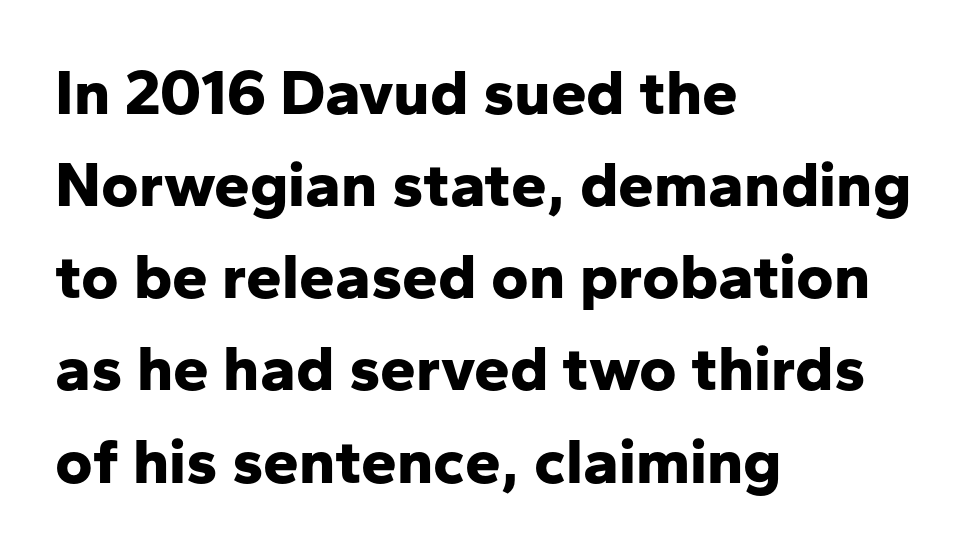
{"serif": "no", "italic": "no", "bold": "yes", "weight": "bold", "width": "normal", "stroke_contrast": "low", "x_height": "medium", "monospaced": "no", "underline": "no", "align": "left", "line_spacing": "normal", "line_spacing_ratio": 1.44, "letter_spacing": "normal", "letter_spacing_em": 0.0, "glyph_px": 64}
